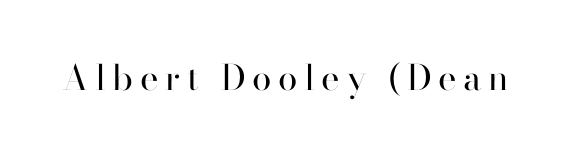
Q: Is the text bold? A: No.
Q: Is the text italic (slanted)? A: No, it is upright.
Q: Is the typeface a serif or a sans-serif typeface? A: Sans-serif.
Q: Is the text underlined? A: No.
Q: Width (condensed, normal, or wide)? A: Normal.
Q: Stroke contrast? A: High.
Q: x-height? A: Small.
Q: Monospaced? A: No.
